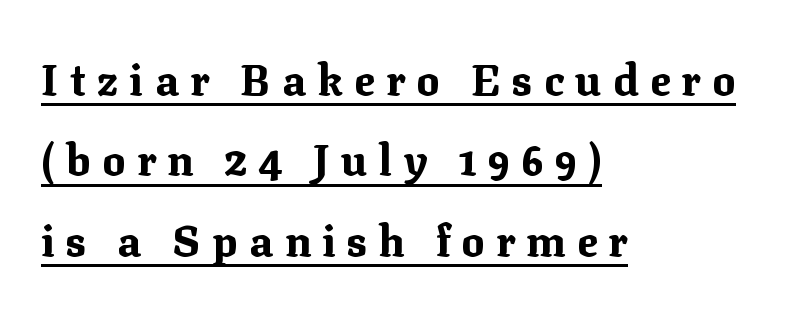
{"serif": "yes", "italic": "no", "bold": "yes", "weight": "bold", "width": "normal", "stroke_contrast": "medium", "x_height": "medium", "monospaced": "no", "underline": "yes", "align": "left", "line_spacing_ratio": 1.87, "letter_spacing": "wide", "letter_spacing_em": 0.26, "glyph_px": 43}
